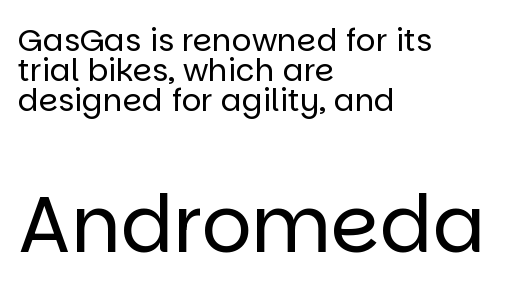
Q: Is the text bold? A: No.
Q: Is the text italic (slanted)? A: No, it is upright.
Q: Is the typeface a serif or a sans-serif typeface? A: Sans-serif.
Q: Is the text underlined? A: No.
Q: How is the paragraph aligned? A: Left-aligned.
Q: Is the spacing between letters normal or unusually wide? A: Normal.
Q: Is the spacing between lines tight, normal or loose? A: Tight.
Q: Which block of text is set in a larger size, the first (top) or the second (bottom)? A: The second (bottom) one.
Q: Width (condensed, normal, or wide)? A: Normal.
Q: Stroke contrast? A: Low.
Q: x-height? A: Large.
Q: Monospaced? A: No.
